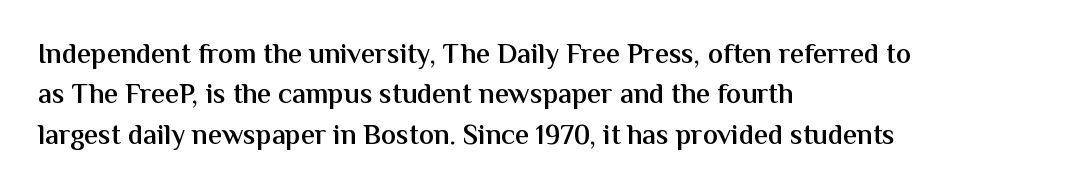
Each line starts at the same left margin while the right side varies. Think of a printed novel: that variable character pitch is what you see here. How are the letters spaced? Ordinarily, with no added tracking. Italic: no, the glyphs are upright roman.
